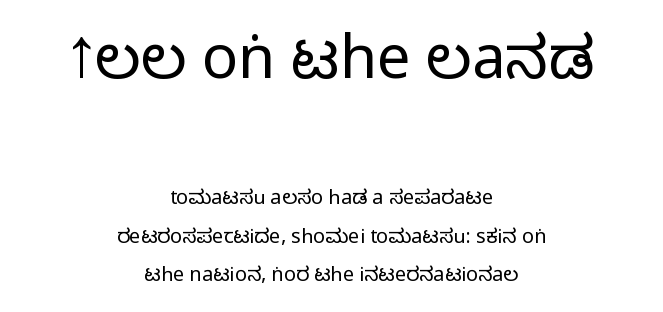
Q: Is the text bold? A: No.
Q: Is the text italic (slanted)? A: No, it is upright.
Q: Is the typeface a serif or a sans-serif typeface? A: Sans-serif.
Q: Is the text underlined? A: No.
Q: How is the paragraph aligned? A: Centered.
Q: Is the spacing between letters normal or unusually wide? A: Normal.
Q: Is the spacing between lines tight, normal or loose? A: Loose.
Q: Which block of text is set in a larger size, the first (top) or the second (bottom)? A: The first (top) one.
Q: Width (condensed, normal, or wide)? A: Condensed.
Q: Stroke contrast? A: Low.
Q: x-height? A: Large.
Q: Monospaced? A: No.
